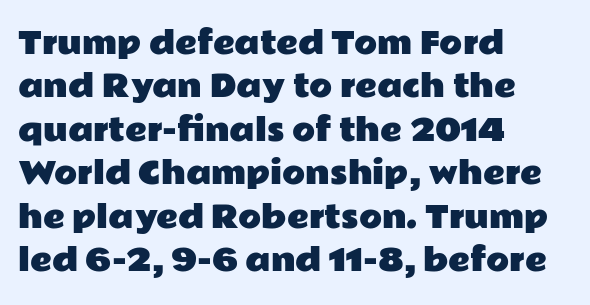
The image shows 30 px wide sans-serif type, upright; set left-aligned, normal line spacing (1.45x), normal letter spacing, not underlined; low stroke contrast and a medium x-height.
